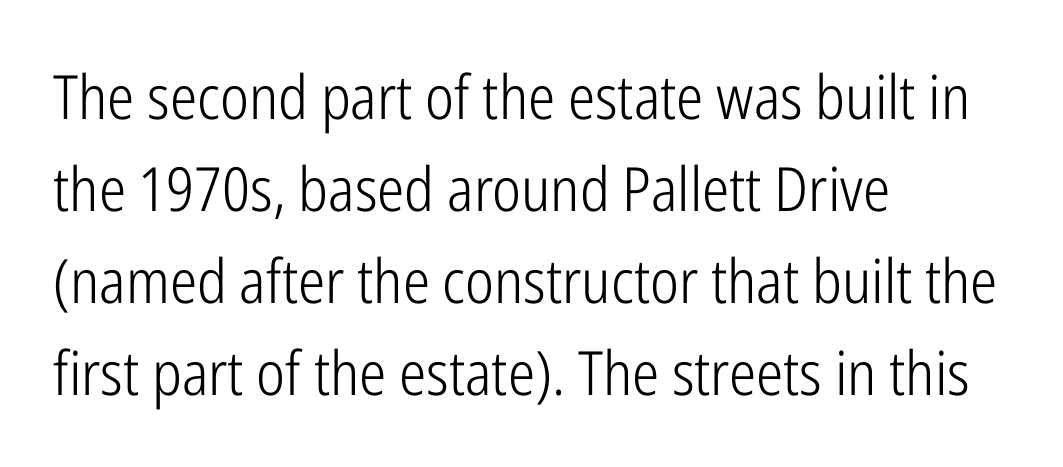
Compared with typical paragraphs, the rows here are spaced about the same. A typesetter would label this face a sans. This sample is left-justified, so line endings fall wherever the words run out. Characters follow at the spacing the type designer built in. Anything drawn beneath the words? Only blank space.
